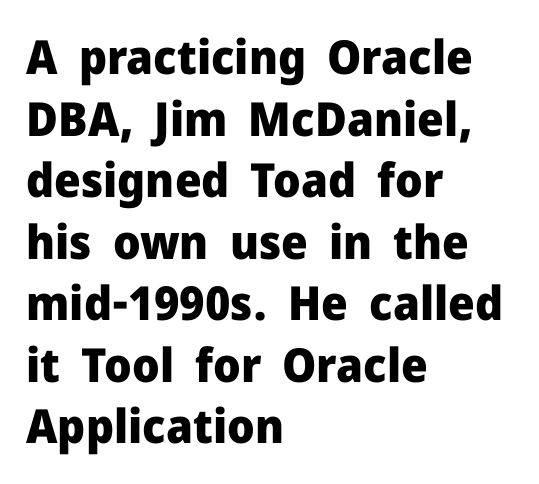
A typesetter would call this proportional, since set widths differ per character. Honestly, the row spacing looks completely unremarkable. This sample uses a sans-serif face. Beneath every word, the page is bare. Line beginnings align vertically; line endings do not. The letters stand straight up with perfectly vertical stems.
